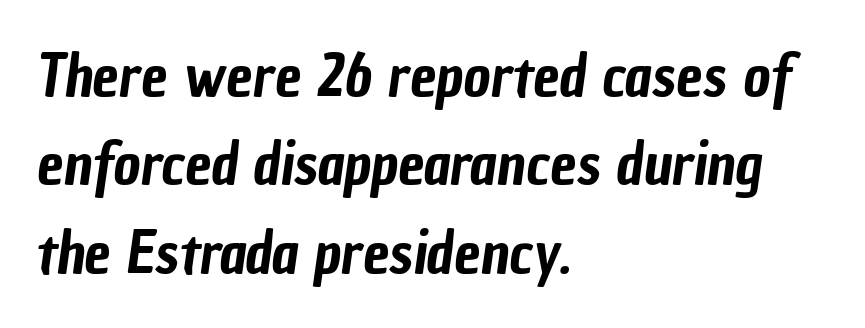
The image shows 59 px condensed sans-serif type; set left-aligned, normal line spacing (1.5x), normal letter spacing, not underlined; low stroke contrast and a medium x-height.
